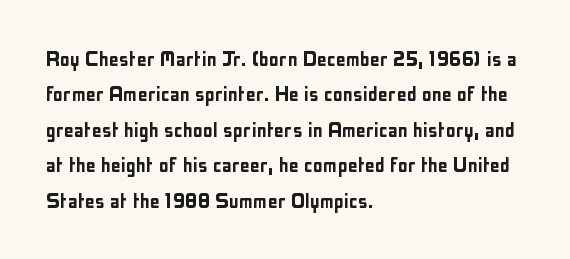
The image shows 25 px text type, upright; set left-aligned, normal line spacing (1.42x), normal letter spacing, not underlined.
